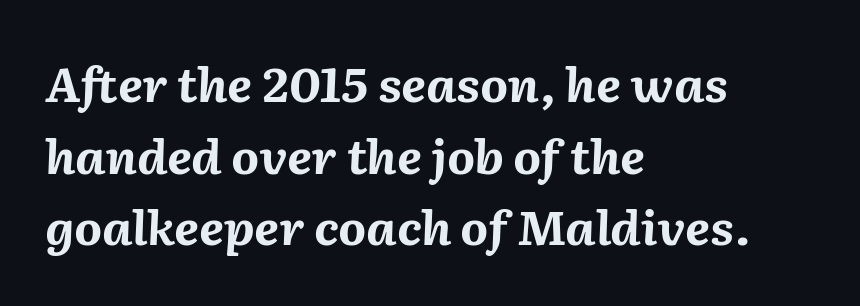
Q: Is the text bold? A: Yes.
Q: Is the text italic (slanted)? A: Yes, it leans right by about 2 degrees.
Q: Is the text underlined? A: No.
Q: How is the paragraph aligned? A: Left-aligned.
Q: Is the spacing between letters normal or unusually wide? A: Normal.
Q: Is the spacing between lines tight, normal or loose? A: Normal.
Q: Width (condensed, normal, or wide)? A: Normal.
Q: Stroke contrast? A: Medium.
Q: x-height? A: Medium.
Q: Monospaced? A: No.
